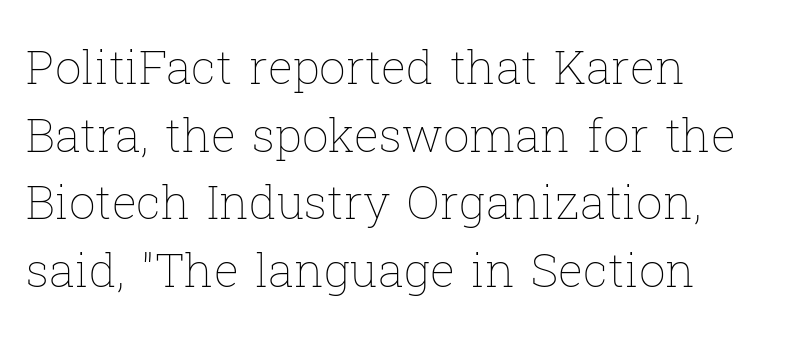
The image shows 47 px thin type, upright; set left-aligned, normal line spacing (1.44x), normal letter spacing, not underlined; low stroke contrast and a medium x-height.
